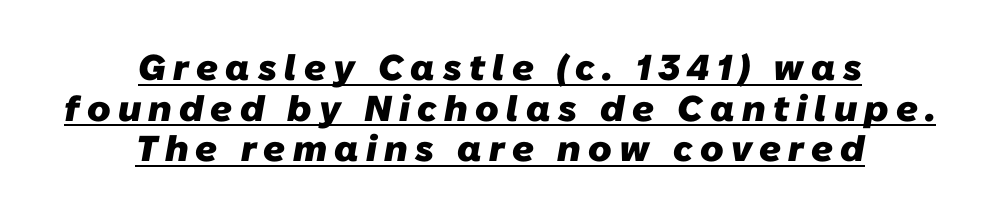
Q: Is the text bold? A: Yes.
Q: Is the typeface a serif or a sans-serif typeface? A: Sans-serif.
Q: Is the text underlined? A: Yes.
Q: How is the paragraph aligned? A: Centered.
Q: Is the spacing between letters normal or unusually wide? A: Unusually wide.
Q: Is the spacing between lines tight, normal or loose? A: Tight.
Q: Width (condensed, normal, or wide)? A: Normal.
Q: Stroke contrast? A: Low.
Q: x-height? A: Medium.
Q: Monospaced? A: No.
